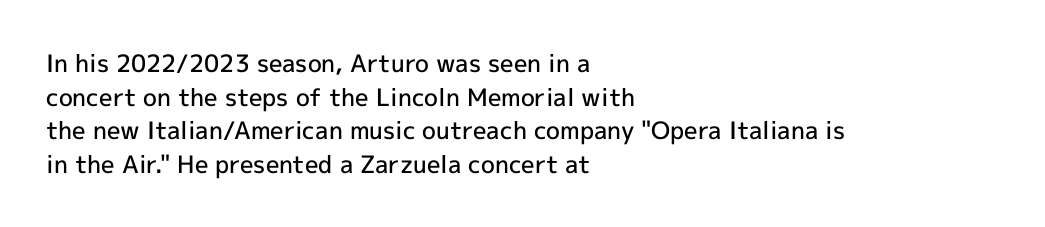
The image shows 24 px text type, upright; set left-aligned, normal line spacing (1.4x), normal letter spacing, not underlined.
